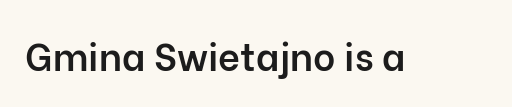
Style check: upright. These lines keep a tight, regular rhythm from letter to letter. As a designer I'd log this as weight 600, semibold. The gap between lines stays unmarked. The type family on display is of the sans-serif kind.
